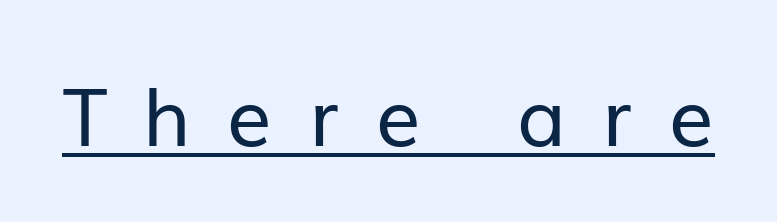
Q: Is the text bold? A: No.
Q: Is the text italic (slanted)? A: No, it is upright.
Q: Is the typeface a serif or a sans-serif typeface? A: Sans-serif.
Q: Is the text underlined? A: Yes.
Q: Is the spacing between letters normal or unusually wide? A: Unusually wide.
Q: Width (condensed, normal, or wide)? A: Normal.
Q: Stroke contrast? A: Low.
Q: x-height? A: Medium.
Q: Monospaced? A: No.
